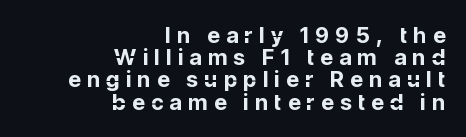
{"italic": "no", "bold": "yes", "underline": "no", "align": "right", "line_spacing": "tight", "line_spacing_ratio": 1.01, "letter_spacing": "wide", "letter_spacing_em": 0.29, "glyph_px": 22}
